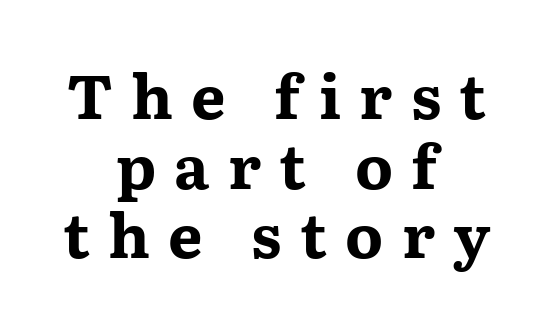
Q: Is the text bold? A: Yes.
Q: Is the text italic (slanted)? A: No, it is upright.
Q: Is the typeface a serif or a sans-serif typeface? A: Serif.
Q: Is the text underlined? A: No.
Q: How is the paragraph aligned? A: Centered.
Q: Is the spacing between letters normal or unusually wide? A: Unusually wide.
Q: Is the spacing between lines tight, normal or loose? A: Tight.
Q: Width (condensed, normal, or wide)? A: Wide.
Q: Stroke contrast? A: Medium.
Q: x-height? A: Medium.
Q: Monospaced? A: No.
